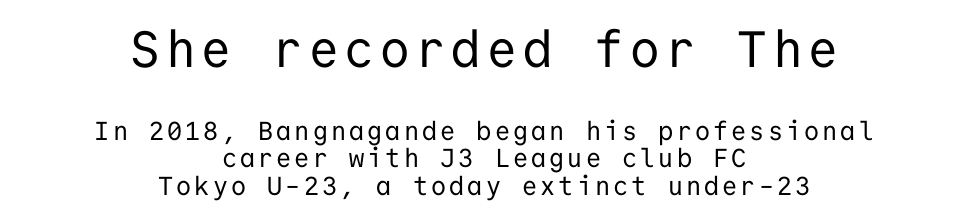
Reading down the block, each line starts at a different indent, mirrored at its end. Weight: in the light-to-regular range. This rendering features lettering with no underline. This sample has the even, mechanical cadence of fixed-width lettering. The rendering uses a small line-height, squeezing the rows.
